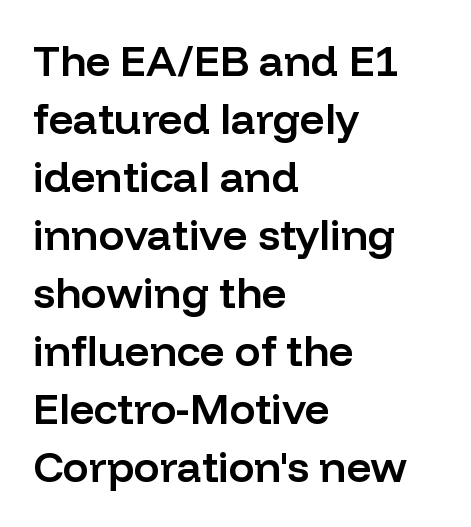
The image shows 43 px semibold sans-serif type, upright; set left-aligned, normal line spacing (1.35x), normal letter spacing, not underlined; low stroke contrast and a medium x-height.
